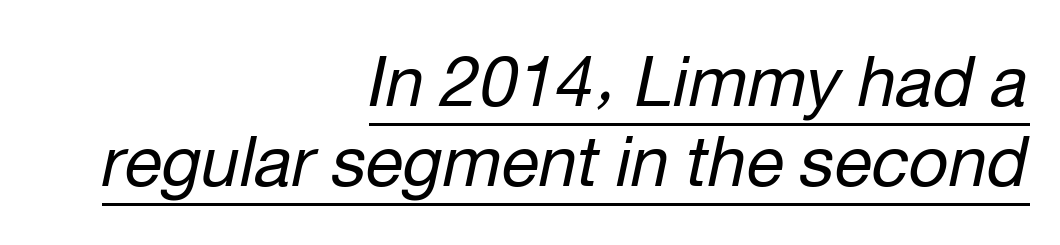
Q: Is the text bold? A: No.
Q: Is the text italic (slanted)? A: Yes, it leans right by about 12 degrees.
Q: Is the text underlined? A: Yes.
Q: How is the paragraph aligned? A: Right-aligned.
Q: Is the spacing between letters normal or unusually wide? A: Normal.
Q: Width (condensed, normal, or wide)? A: Normal.
Q: Stroke contrast? A: Low.
Q: x-height? A: Medium.
Q: Monospaced? A: No.
